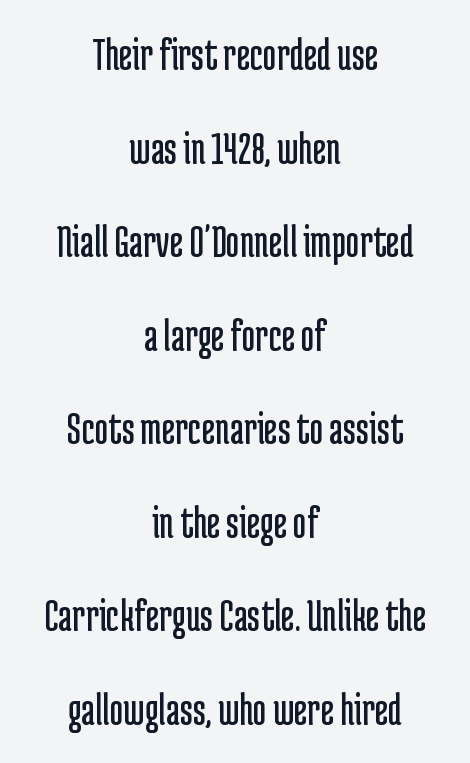
{"serif": "no", "italic": "no", "bold": "no", "weight": "regular", "width": "condensed", "stroke_contrast": "low", "x_height": "medium", "monospaced": "no", "underline": "no", "align": "center", "line_spacing": "loose", "line_spacing_ratio": 1.99, "letter_spacing": "normal", "letter_spacing_em": 0.0, "glyph_px": 47}
